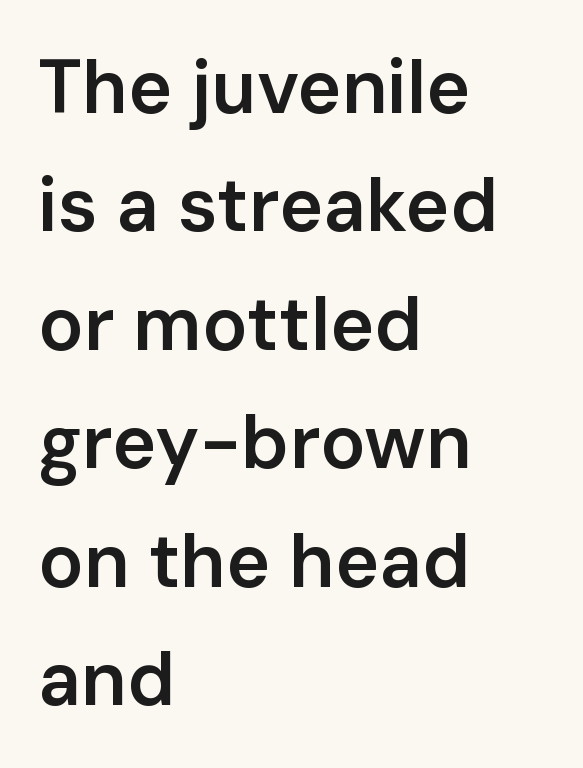
The image shows 75 px semibold sans-serif type, upright; set left-aligned, normal line spacing (1.58x), normal letter spacing, not underlined; low stroke contrast and a medium x-height.
